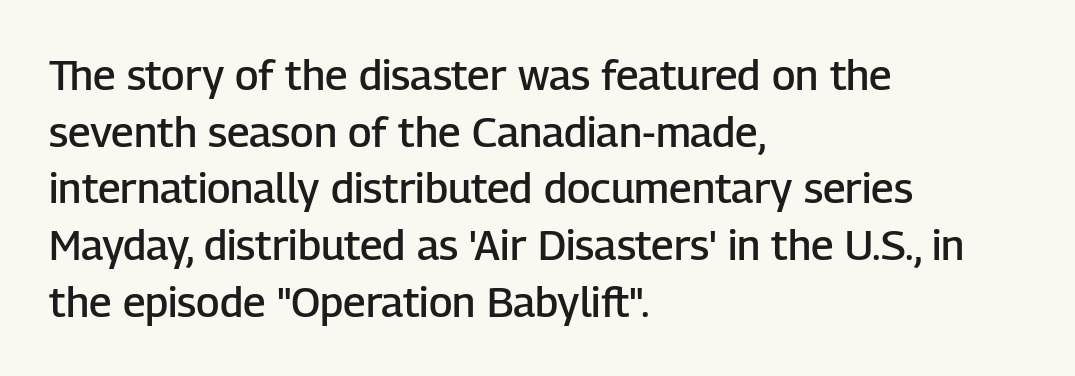
The image shows 42 px semibold sans-serif type, upright; set left-aligned, normal line spacing (1.35x), normal letter spacing, not underlined; low stroke contrast and a medium x-height.
